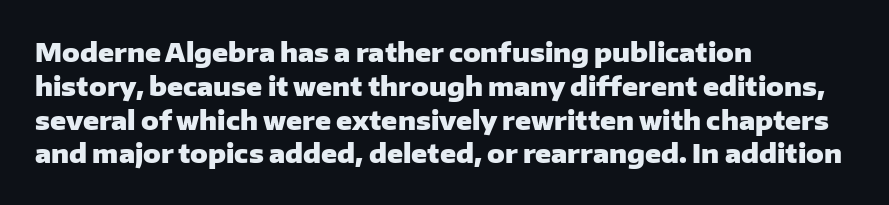
Notice how the stems are strictly vertical — no italics here. The passage shown is emphatically bold. Students, observe: this is what conventionally led text looks like. You could call the tracking neutral — neither tight nor loose. The ragged edge is on the right, which tells us the setting is flush left. Descenders are the only things crossing below the line.
